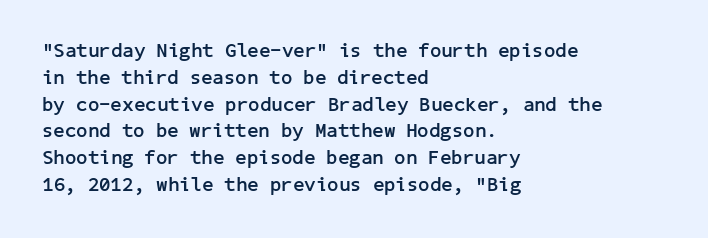
{"italic": "no", "bold": "yes", "underline": "no", "align": "left", "line_spacing": "normal", "line_spacing_ratio": 1.34, "letter_spacing": "normal", "letter_spacing_em": 0.0, "glyph_px": 20}
